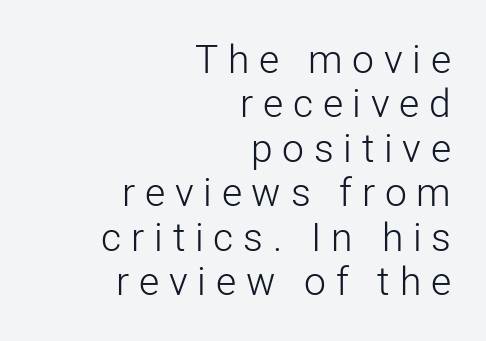
Q: Is the text bold? A: No.
Q: Is the text italic (slanted)? A: No, it is upright.
Q: Is the typeface a serif or a sans-serif typeface? A: Sans-serif.
Q: Is the text underlined? A: No.
Q: How is the paragraph aligned? A: Right-aligned.
Q: Is the spacing between letters normal or unusually wide? A: Unusually wide.
Q: Is the spacing between lines tight, normal or loose? A: Tight.
Q: Width (condensed, normal, or wide)? A: Normal.
Q: Stroke contrast? A: Low.
Q: x-height? A: Medium.
Q: Monospaced? A: No.
